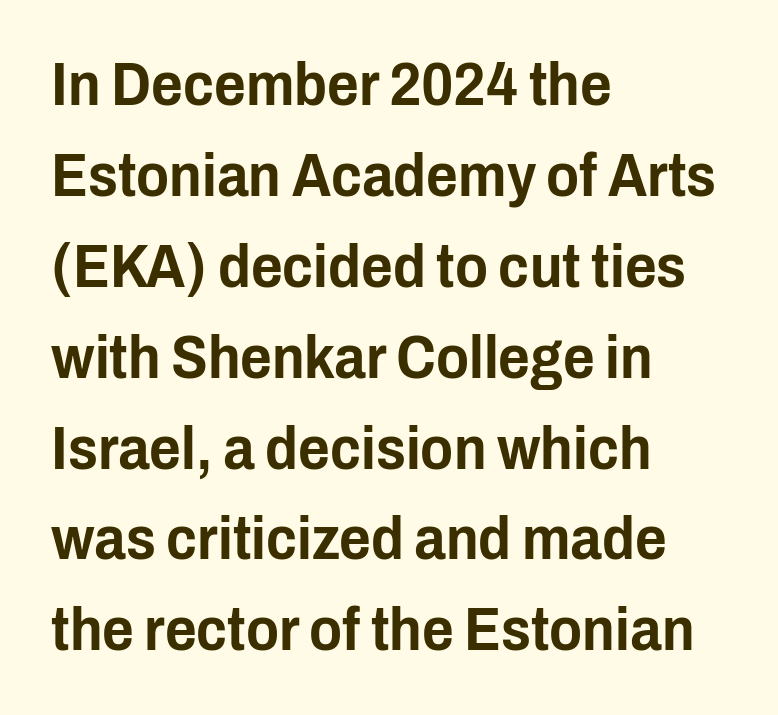
Leading matches the norm, producing a regular column. Alignment: flush left. Each row of text sits above clean, open space. Nope, no serifs anywhere on these letters. These lines keep a tight, regular rhythm from letter to letter. If you drew a line through each stem, it would be perfectly vertical.
